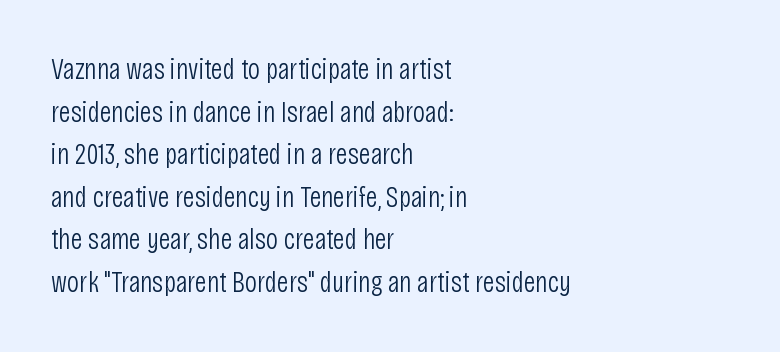
The image shows 30 px light, condensed sans-serif type, upright; set left-aligned, normal line spacing (1.42x), normal letter spacing, not underlined; low stroke contrast and a large x-height.
